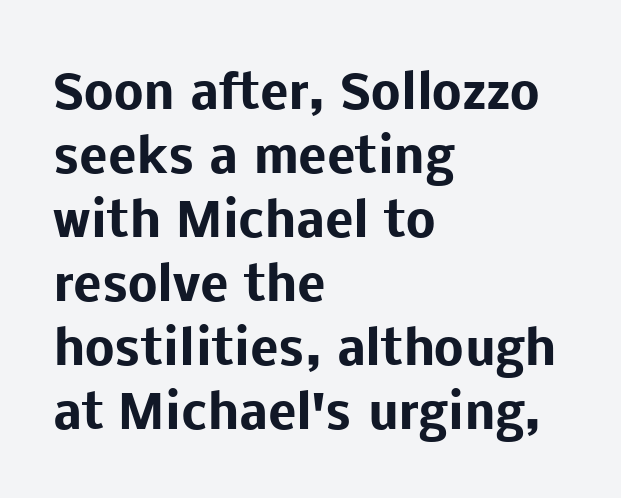
Q: Is the text bold? A: Yes.
Q: Is the text italic (slanted)? A: No, it is upright.
Q: Is the typeface a serif or a sans-serif typeface? A: Sans-serif.
Q: Is the text underlined? A: No.
Q: How is the paragraph aligned? A: Left-aligned.
Q: Is the spacing between letters normal or unusually wide? A: Normal.
Q: Is the spacing between lines tight, normal or loose? A: Normal.
Q: Width (condensed, normal, or wide)? A: Normal.
Q: Stroke contrast? A: Low.
Q: x-height? A: Medium.
Q: Monospaced? A: No.
